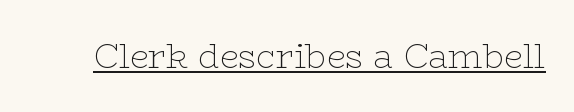
Q: Is the text bold? A: No.
Q: Is the text italic (slanted)? A: No, it is upright.
Q: Is the typeface a serif or a sans-serif typeface? A: Serif.
Q: Is the text underlined? A: Yes.
Q: Is the spacing between letters normal or unusually wide? A: Normal.
Q: Width (condensed, normal, or wide)? A: Wide.
Q: Stroke contrast? A: Low.
Q: x-height? A: Medium.
Q: Monospaced? A: No.
